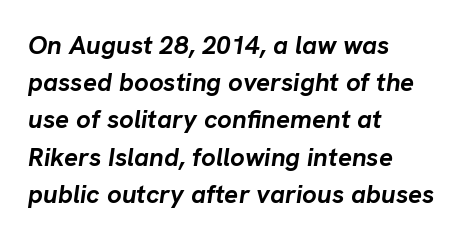
Typesetter's note: full bold, strokes at maximum text heaviness. Leftover space on each line is placed entirely after the last word. The gaps between neighbouring characters are ordinary and unremarkable. Summary of vertical rhythm: regular, with standard interline spacing. The rendering applies a slant to the glyphs.
